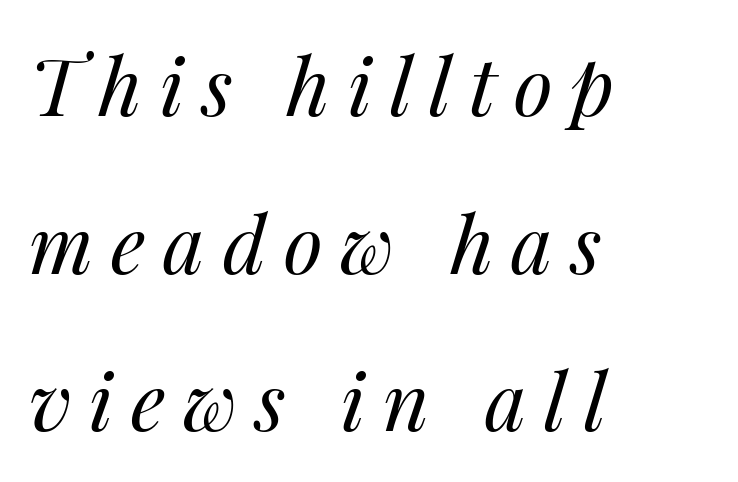
Q: Is the text bold? A: No.
Q: Is the text italic (slanted)? A: Yes, it leans right by about 14 degrees.
Q: Is the text underlined? A: No.
Q: How is the paragraph aligned? A: Left-aligned.
Q: Is the spacing between letters normal or unusually wide? A: Unusually wide.
Q: Is the spacing between lines tight, normal or loose? A: Loose.
Q: Width (condensed, normal, or wide)? A: Normal.
Q: Stroke contrast? A: Medium.
Q: x-height? A: Medium.
Q: Monospaced? A: No.
